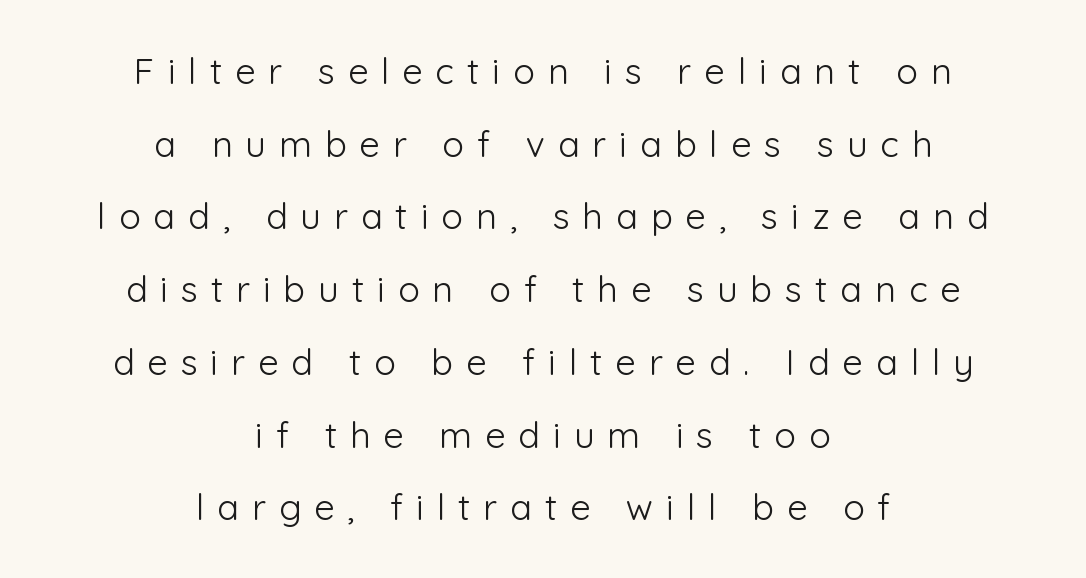
Q: Is the text bold? A: No.
Q: Is the text italic (slanted)? A: No, it is upright.
Q: Is the typeface a serif or a sans-serif typeface? A: Sans-serif.
Q: Is the text underlined? A: No.
Q: How is the paragraph aligned? A: Centered.
Q: Is the spacing between letters normal or unusually wide? A: Unusually wide.
Q: Is the spacing between lines tight, normal or loose? A: Loose.
Q: Width (condensed, normal, or wide)? A: Normal.
Q: Stroke contrast? A: Low.
Q: x-height? A: Medium.
Q: Monospaced? A: No.
